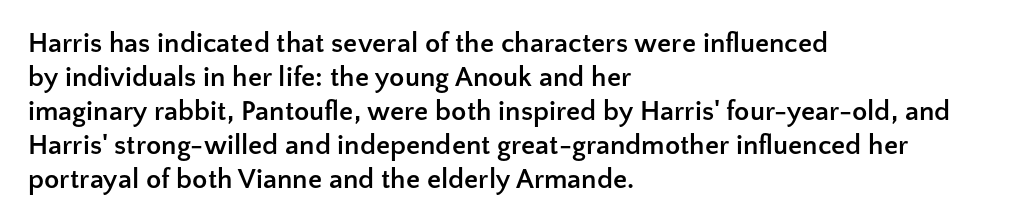
Q: Is the text bold? A: Yes.
Q: Is the text italic (slanted)? A: No, it is upright.
Q: Is the typeface a serif or a sans-serif typeface? A: Sans-serif.
Q: Is the text underlined? A: No.
Q: How is the paragraph aligned? A: Left-aligned.
Q: Is the spacing between letters normal or unusually wide? A: Normal.
Q: Width (condensed, normal, or wide)? A: Normal.
Q: Stroke contrast? A: Low.
Q: x-height? A: Medium.
Q: Monospaced? A: No.
